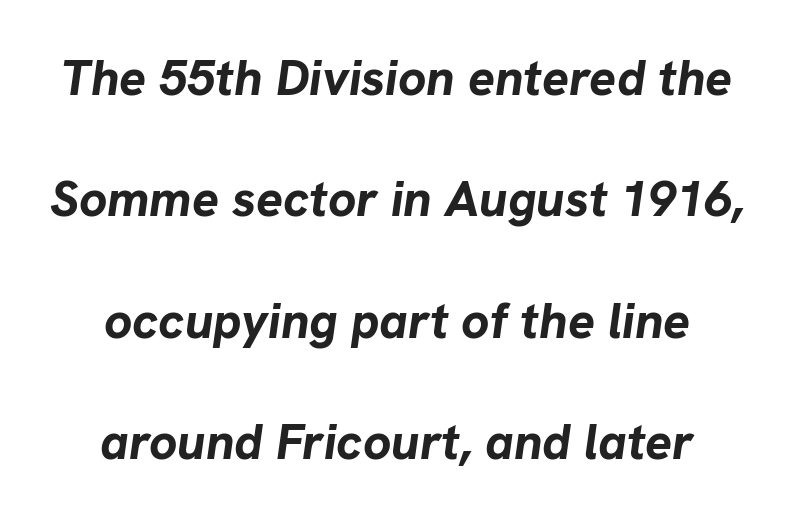
The text block is weighted toward neither margin, spreading evenly from the middle. There's an unmistakable incline to the writing here. The face used here is proportionally spaced, like ordinary book or web type. The vertical gap from one line to the next is large.
